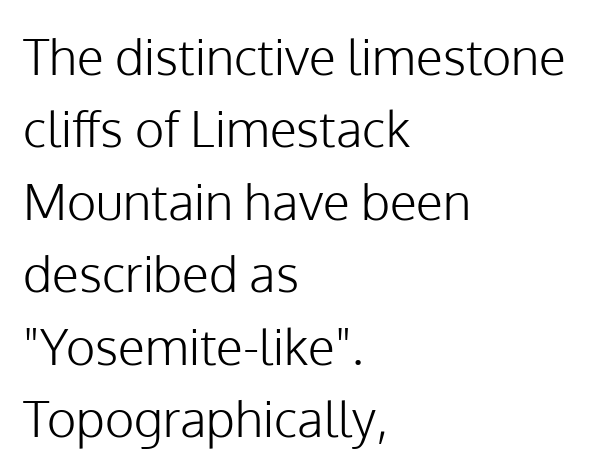
{"serif": "no", "italic": "no", "bold": "no", "weight": "light", "width": "normal", "stroke_contrast": "low", "x_height": "medium", "monospaced": "no", "underline": "no", "align": "left", "line_spacing": "normal", "line_spacing_ratio": 1.45, "letter_spacing": "normal", "letter_spacing_em": 0.0, "glyph_px": 50}
